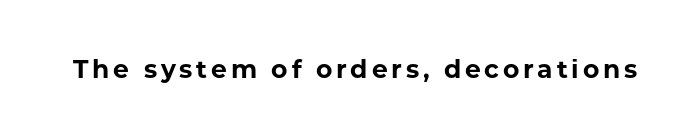
{"italic": "no", "bold": "yes", "underline": "no", "glyph_px": 25}
